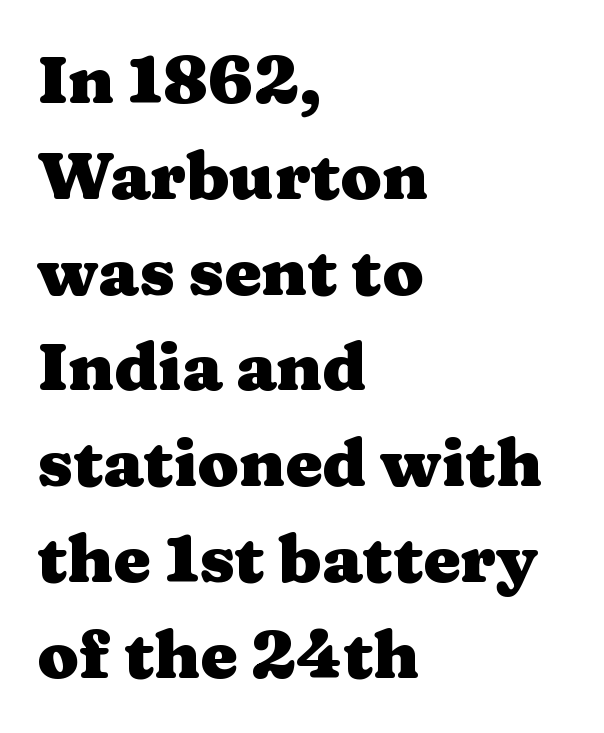
The text was rendered using a seriffed face with decorative stroke endings. Underlining? Definitely not there. The specimen reads as upright at a glance. The face used here is proportionally spaced, like ordinary book or web type. The line-height multiplier appears to be the usual default. Line beginnings align vertically; line endings do not.
